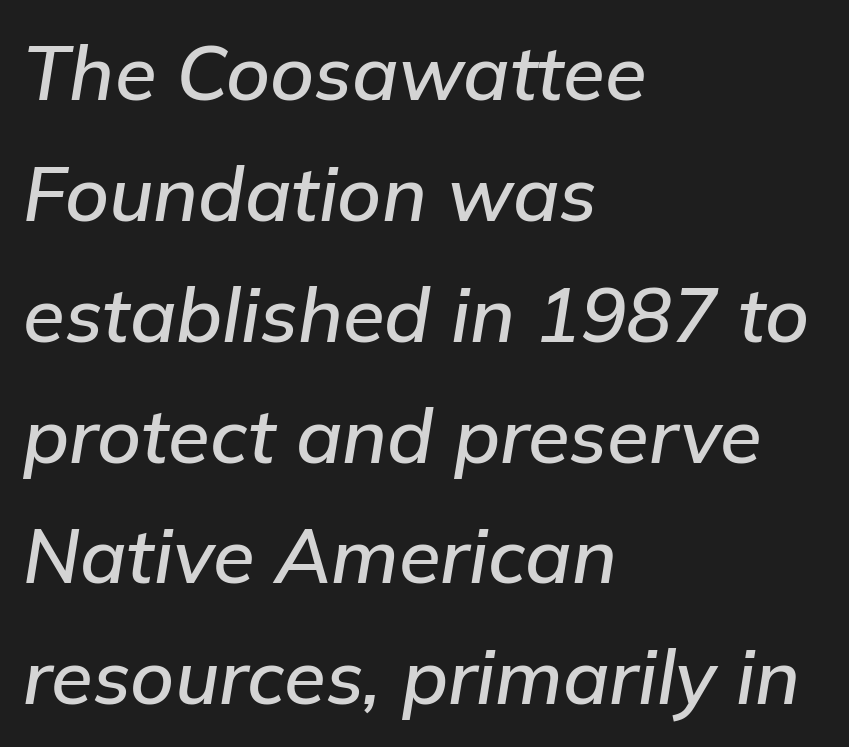
{"italic": "yes", "lean": "right", "slant_degrees": 9, "width": "normal", "stroke_contrast": "low", "x_height": "medium", "monospaced": "no", "underline": "no", "align": "left", "line_spacing": "normal", "line_spacing_ratio": 1.59, "letter_spacing": "normal", "letter_spacing_em": 0.0, "glyph_px": 76}
